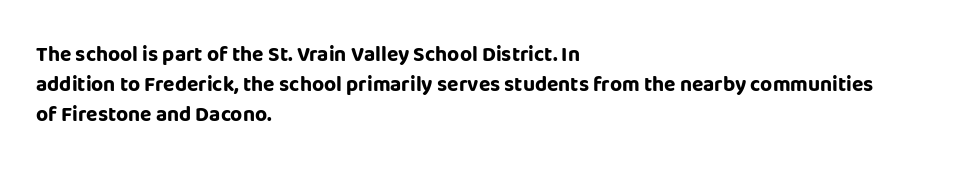
{"italic": "no", "bold": "yes", "underline": "no", "align": "left", "line_spacing": "normal", "line_spacing_ratio": 1.42, "letter_spacing": "normal", "letter_spacing_em": 0.0, "glyph_px": 21}
